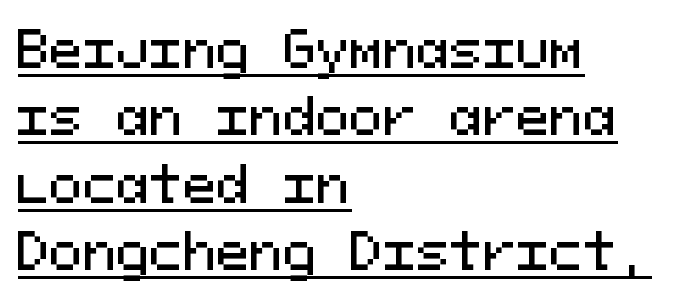
The image shows 50 px sans-serif type, upright, monospaced; set left-aligned, normal line spacing (1.35x), normal letter spacing, underlined; medium stroke contrast and a medium x-height.
